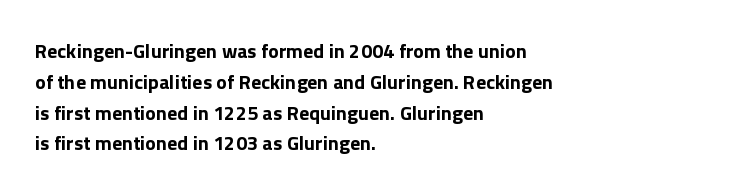
The image shows 20 px bold type, upright; set left-aligned, normal line spacing (1.54x), normal letter spacing, not underlined.
